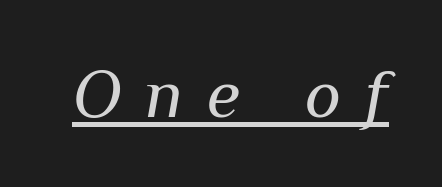
Q: Is the text bold? A: No.
Q: Is the text italic (slanted)? A: Yes, it leans right by about 10 degrees.
Q: Is the text underlined? A: Yes.
Q: Is the spacing between letters normal or unusually wide? A: Unusually wide.
Q: Width (condensed, normal, or wide)? A: Normal.
Q: Stroke contrast? A: Medium.
Q: x-height? A: Medium.
Q: Monospaced? A: No.
